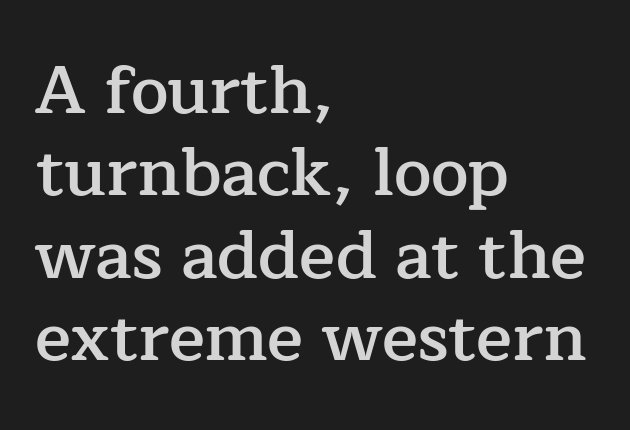
The area under the type is left untouched. Rendered with straight, roman letterforms. To sum up the face: it has serifs. Typographic density is moderately raised because the face is semibold. Proportional: the letters do not fall into vertical columns.
